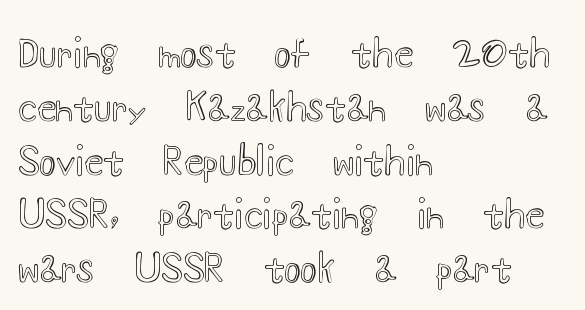
{"italic": "no", "width": "wide", "x_height": "small", "monospaced": "no", "underline": "no", "align": "left", "line_spacing": "normal", "line_spacing_ratio": 1.38, "letter_spacing": "normal", "letter_spacing_em": 0.0, "glyph_px": 39}
